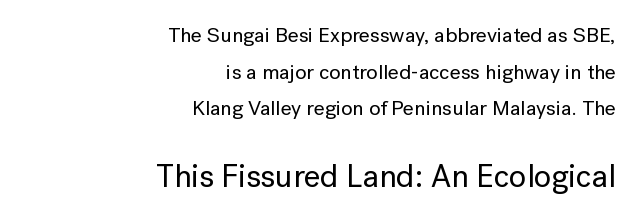
The image shows 32 px sans-serif type, upright; set right-aligned, line spacing 1.74x, normal letter spacing, not underlined; the second (bottom) block is 1.52x larger; low stroke contrast and a medium x-height.
